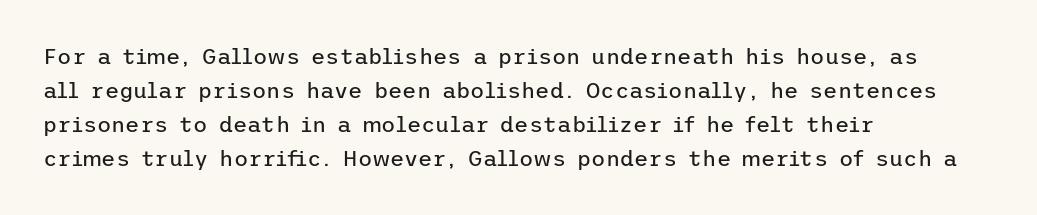
Q: Is the text bold? A: No.
Q: Is the text italic (slanted)? A: No, it is upright.
Q: Is the text underlined? A: No.
Q: How is the paragraph aligned? A: Left-aligned.
Q: Is the spacing between letters normal or unusually wide? A: Normal.
Q: Is the spacing between lines tight, normal or loose? A: Normal.
